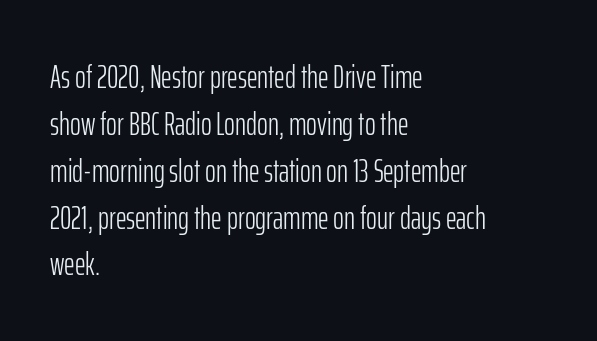
Any mark beneath the type? The region is blank. Successive baselines arrive at the customary interval. Vertical stems look standard width or narrower in stroke. The passage shown is typed in a proportional face where columns would drift. Serifs: no, the terminals of the letterforms are clean. Does the copy run flush right? No — it runs flush left.
